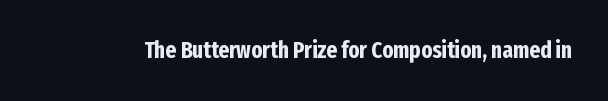
The image shows 23 px bold type, upright; set normal letter spacing, not underlined.
